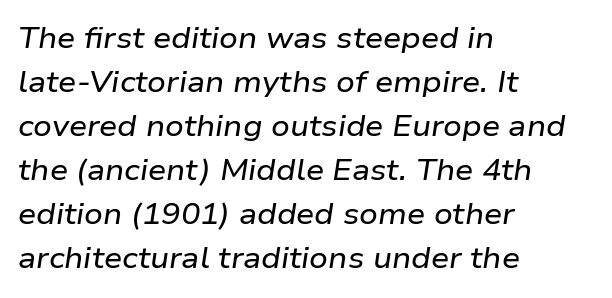
{"italic": "yes", "lean": "right", "slant_degrees": 9, "width": "wide", "stroke_contrast": "low", "x_height": "medium", "monospaced": "no", "underline": "no", "align": "left", "line_spacing": "normal", "line_spacing_ratio": 1.52, "letter_spacing": "normal", "letter_spacing_em": 0.0, "glyph_px": 29}
